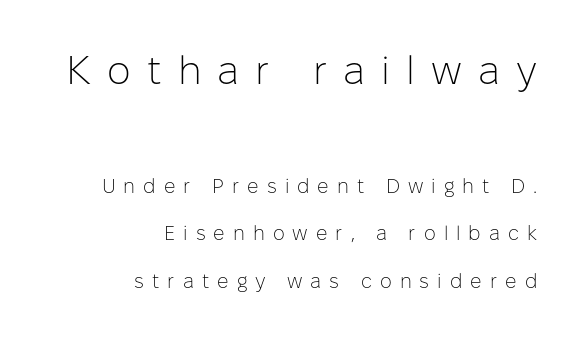
{"serif": "no", "italic": "no", "bold": "no", "weight": "light", "width": "normal", "stroke_contrast": "low", "x_height": "medium", "monospaced": "no", "underline": "no", "align": "right", "line_spacing": "loose", "line_spacing_ratio": 2.37, "letter_spacing": "wide", "letter_spacing_em": 0.4, "larger_block": "first", "size_ratio": 2.0, "glyph_px": 40}
